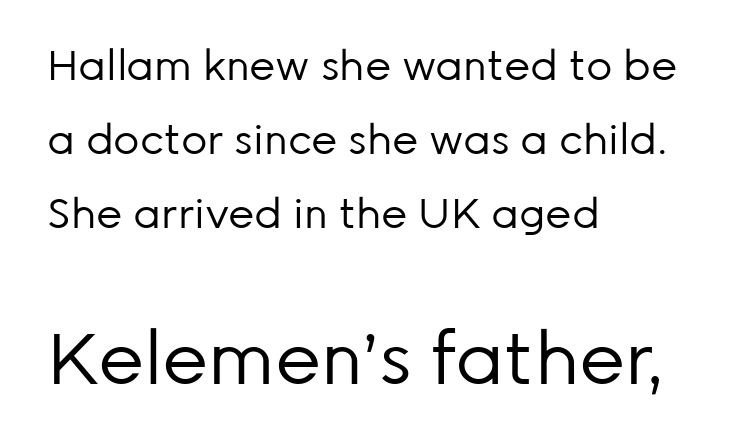
The image shows 72 px regular-weight sans-serif type, upright; set left-aligned, line spacing 1.8x, normal letter spacing, not underlined; the second (bottom) block is 1.76x larger; low stroke contrast and a medium x-height.
